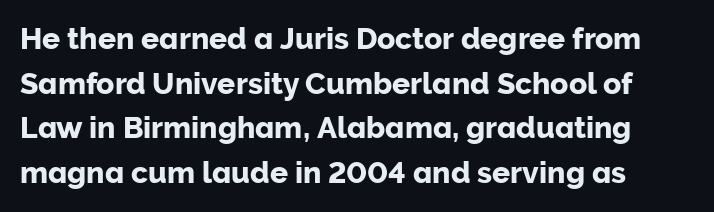
Q: Is the text italic (slanted)? A: No, it is upright.
Q: Is the typeface a serif or a sans-serif typeface? A: Sans-serif.
Q: Is the text underlined? A: No.
Q: How is the paragraph aligned? A: Left-aligned.
Q: Is the spacing between letters normal or unusually wide? A: Normal.
Q: Is the spacing between lines tight, normal or loose? A: Normal.
Q: Width (condensed, normal, or wide)? A: Normal.
Q: Stroke contrast? A: Low.
Q: x-height? A: Medium.
Q: Monospaced? A: No.
